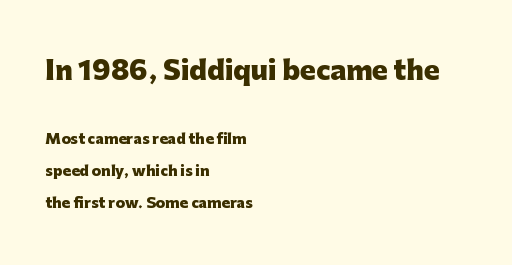
{"italic": "no", "bold": "yes", "underline": "no", "align": "left", "line_spacing": "loose", "line_spacing_ratio": 2.29, "letter_spacing": "normal", "letter_spacing_em": 0.0, "larger_block": "first", "size_ratio": 1.86, "glyph_px": 26}
